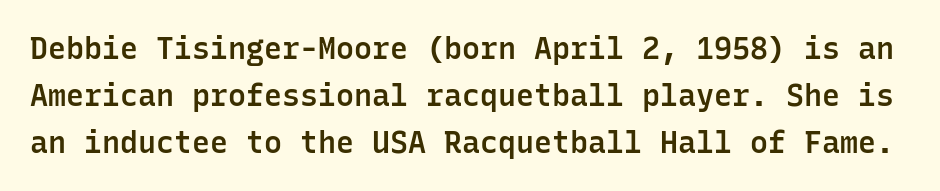
Q: Is the text bold? A: Semi-bold.
Q: Is the text italic (slanted)? A: No, it is upright.
Q: Is the typeface a serif or a sans-serif typeface? A: Sans-serif.
Q: Is the text underlined? A: No.
Q: Is the spacing between letters normal or unusually wide? A: Normal.
Q: Is the spacing between lines tight, normal or loose? A: Normal.
Q: Width (condensed, normal, or wide)? A: Normal.
Q: Stroke contrast? A: Low.
Q: x-height? A: Medium.
Q: Monospaced? A: Yes.
